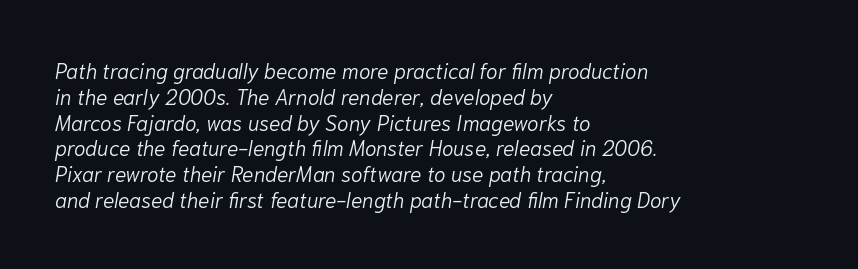
{"italic": "yes", "lean": "right", "slant_degrees": 10, "bold": "no", "underline": "no", "align": "left", "line_spacing_ratio": 1.23, "letter_spacing": "normal", "letter_spacing_em": 0.0, "glyph_px": 21}
